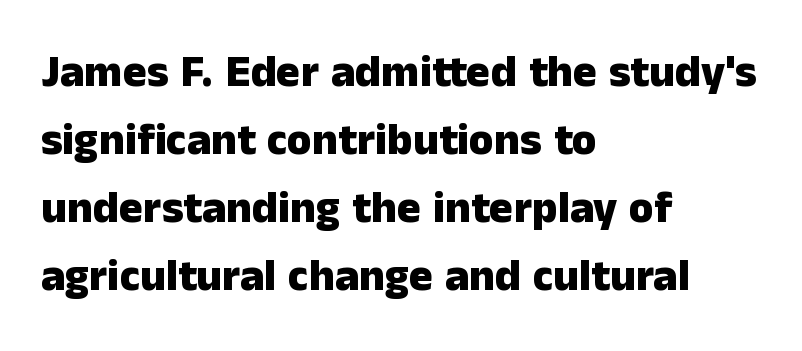
{"serif": "no", "italic": "no", "bold": "yes", "weight": "heavy", "width": "normal", "stroke_contrast": "low", "x_height": "medium", "monospaced": "no", "underline": "no", "align": "left", "line_spacing": "normal", "line_spacing_ratio": 1.51, "letter_spacing": "normal", "letter_spacing_em": 0.0, "glyph_px": 45}
